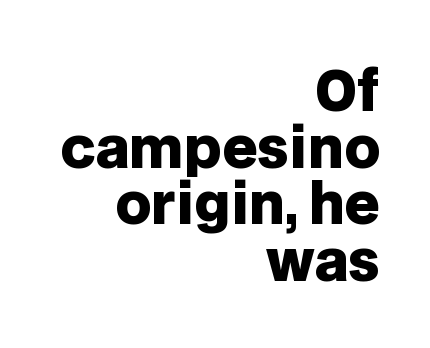
Q: Is the text bold? A: Yes.
Q: Is the text italic (slanted)? A: No, it is upright.
Q: Is the typeface a serif or a sans-serif typeface? A: Sans-serif.
Q: Is the text underlined? A: No.
Q: How is the paragraph aligned? A: Right-aligned.
Q: Is the spacing between letters normal or unusually wide? A: Normal.
Q: Is the spacing between lines tight, normal or loose? A: Tight.
Q: Width (condensed, normal, or wide)? A: Normal.
Q: Stroke contrast? A: Low.
Q: x-height? A: Large.
Q: Monospaced? A: No.
